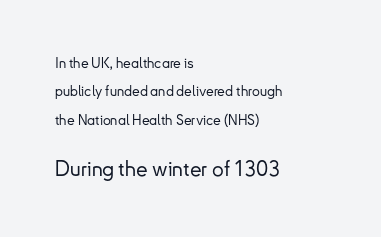
The image shows 21 px text type, upright; set left-aligned, loose line spacing (2.03x), normal letter spacing, not underlined; the second (bottom) block is 1.5x larger.
